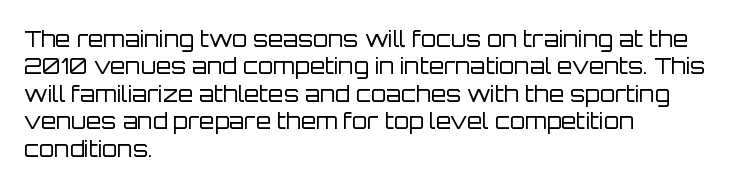
Counters stay open thanks to moderate or lighter strokes. All the whitespace from short lines collects on the right. Normally led — the rows are evenly, conventionally spaced. The glyphs are unaccompanied by any horizontal stroke below them.
